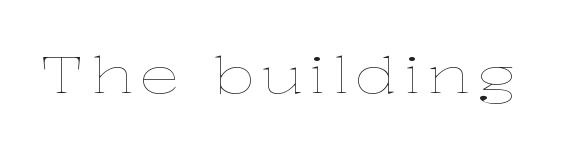
Q: Is the text bold? A: No.
Q: Is the text italic (slanted)? A: No, it is upright.
Q: Is the text underlined? A: No.
Q: Width (condensed, normal, or wide)? A: Wide.
Q: Stroke contrast? A: Low.
Q: x-height? A: Medium.
Q: Monospaced? A: No.
